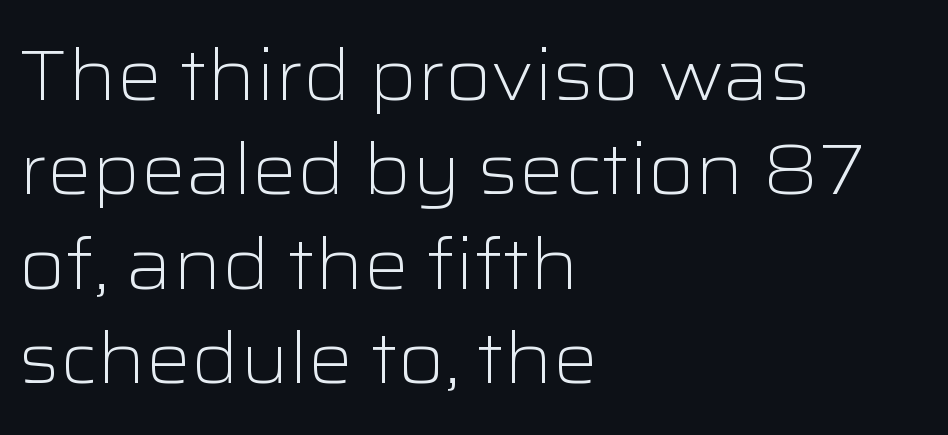
Q: Is the text bold? A: No.
Q: Is the text italic (slanted)? A: No, it is upright.
Q: Is the typeface a serif or a sans-serif typeface? A: Sans-serif.
Q: Is the text underlined? A: No.
Q: How is the paragraph aligned? A: Left-aligned.
Q: Is the spacing between letters normal or unusually wide? A: Normal.
Q: Is the spacing between lines tight, normal or loose? A: Normal.
Q: Width (condensed, normal, or wide)? A: Wide.
Q: Stroke contrast? A: Low.
Q: x-height? A: Medium.
Q: Monospaced? A: No.
